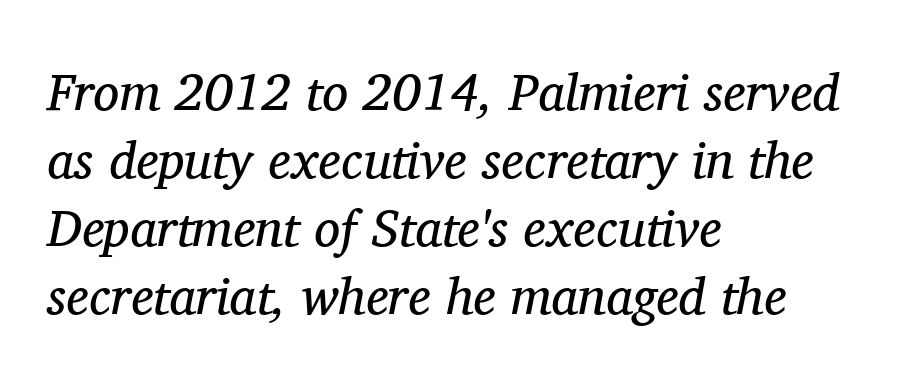
Q: Is the text bold? A: No.
Q: Is the text italic (slanted)? A: Yes, it leans right by about 11 degrees.
Q: Is the typeface a serif or a sans-serif typeface? A: Serif.
Q: Is the text underlined? A: No.
Q: How is the paragraph aligned? A: Left-aligned.
Q: Is the spacing between letters normal or unusually wide? A: Normal.
Q: Is the spacing between lines tight, normal or loose? A: Normal.
Q: Width (condensed, normal, or wide)? A: Normal.
Q: Stroke contrast? A: Medium.
Q: x-height? A: Medium.
Q: Monospaced? A: No.
